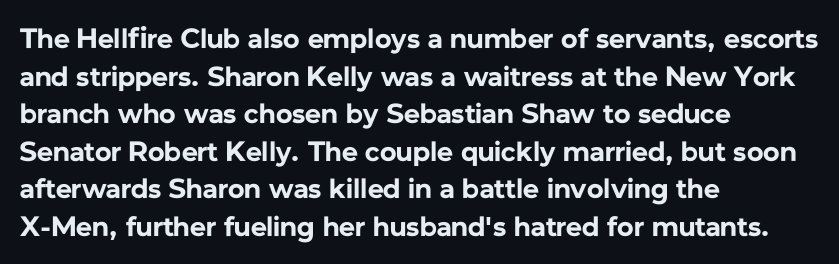
The foot of each line stays bare and open. The text was rendered using a sans face with plain stroke endings. The letters advance in unequal steps, a hallmark of proportional type. Casual observation: everything's shoved over to the left. Regarding leading, the lines here are spaced in the standard way. Nope, not italic — everything's standing straight.
